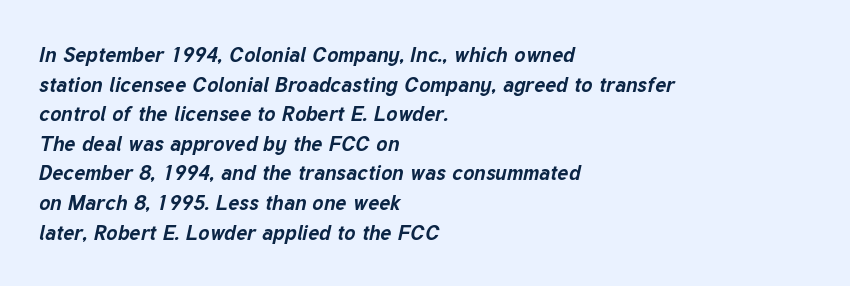
The image shows 21 px bold type, italic (leaning right); set left-aligned, normal line spacing (1.41x), normal letter spacing, not underlined.
